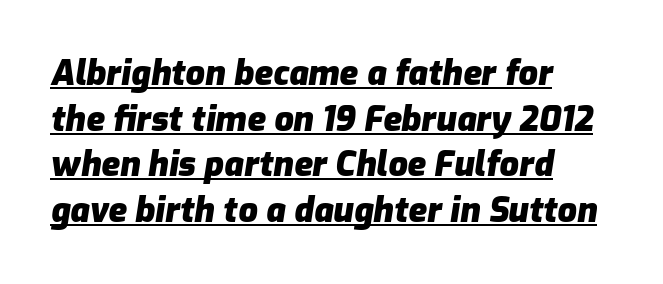
The image shows 34 px heavy type, italic (leaning right); set left-aligned, normal line spacing (1.34x), normal letter spacing, underlined; low stroke contrast and a medium x-height.
